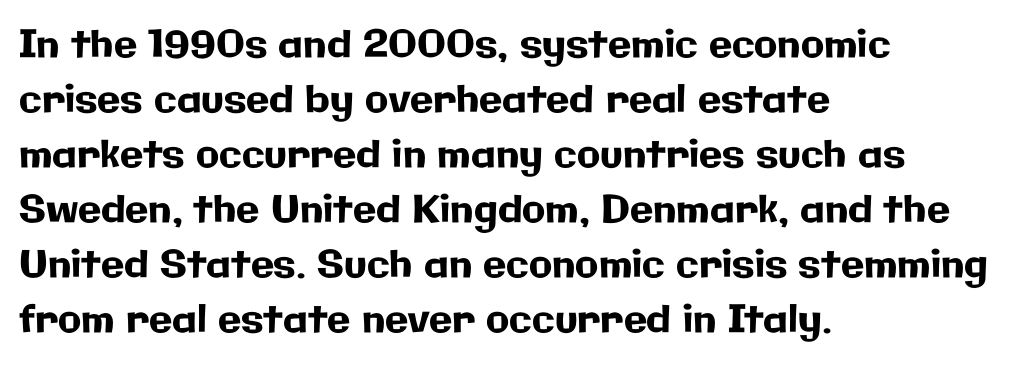
Q: Is the text italic (slanted)? A: No, it is upright.
Q: Is the typeface a serif or a sans-serif typeface? A: Sans-serif.
Q: Is the text underlined? A: No.
Q: How is the paragraph aligned? A: Left-aligned.
Q: Is the spacing between letters normal or unusually wide? A: Normal.
Q: Is the spacing between lines tight, normal or loose? A: Normal.
Q: Width (condensed, normal, or wide)? A: Normal.
Q: Stroke contrast? A: Low.
Q: x-height? A: Medium.
Q: Monospaced? A: No.
